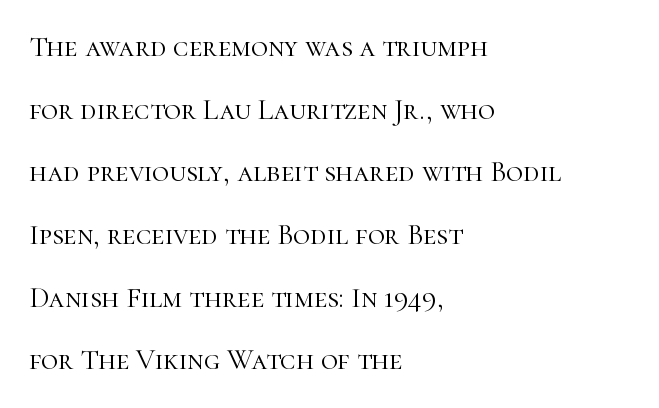
Q: Is the text bold? A: No.
Q: Is the text italic (slanted)? A: No, it is upright.
Q: Is the typeface a serif or a sans-serif typeface? A: Serif.
Q: Is the text underlined? A: No.
Q: How is the paragraph aligned? A: Left-aligned.
Q: Is the spacing between letters normal or unusually wide? A: Normal.
Q: Is the spacing between lines tight, normal or loose? A: Loose.
Q: Width (condensed, normal, or wide)? A: Normal.
Q: Stroke contrast? A: High.
Q: x-height? A: Medium.
Q: Monospaced? A: No.
